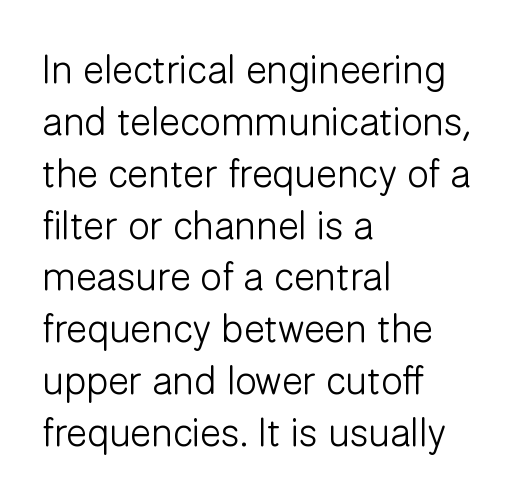
Note the varied advance widths — an 'i' is clearly narrower than an 'm'. A typesetter would mark this as roman, not italic. Type without underlining. Left-aligned paragraph, ragged on the right. Each letter's strokes conclude bluntly, with no projecting serifs. One glance says typical: line gaps are just what's usual.
